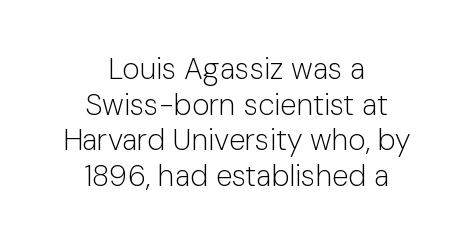
Q: Is the text bold? A: No.
Q: Is the text italic (slanted)? A: No, it is upright.
Q: Is the typeface a serif or a sans-serif typeface? A: Sans-serif.
Q: Is the text underlined? A: No.
Q: How is the paragraph aligned? A: Centered.
Q: Is the spacing between letters normal or unusually wide? A: Normal.
Q: Width (condensed, normal, or wide)? A: Normal.
Q: Stroke contrast? A: Low.
Q: x-height? A: Medium.
Q: Monospaced? A: No.
